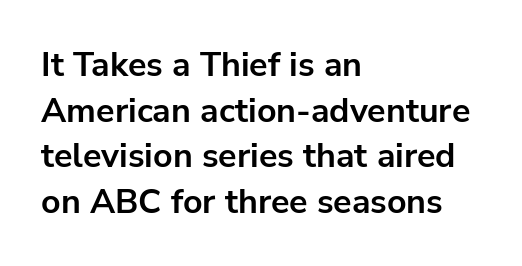
Every character sits straight up, as roman type does. The rendering uses natural spacing where letterforms have individual widths. What kind of face is this? One without serifs — a sans. How are the letters spaced? Ordinarily, with no added tracking. Whoever set this chose a conventional vertical rhythm.
